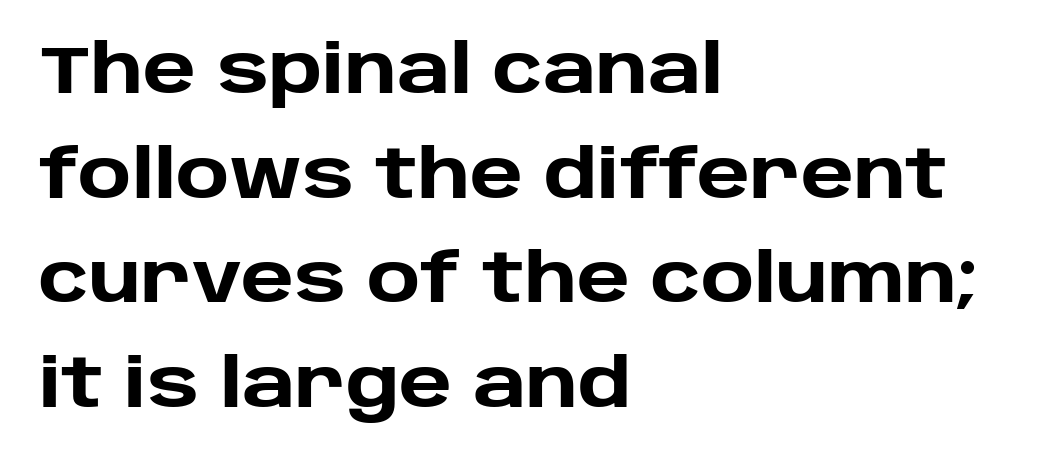
Each line starts at the same left margin while the right side varies. Lines of text with bare space underneath. The letters advance in unequal steps, a hallmark of proportional type. The designer left line spacing at the default. A roman cut, with each character standing at attention. Spacing between characters is what you'd get straight out of the box.
